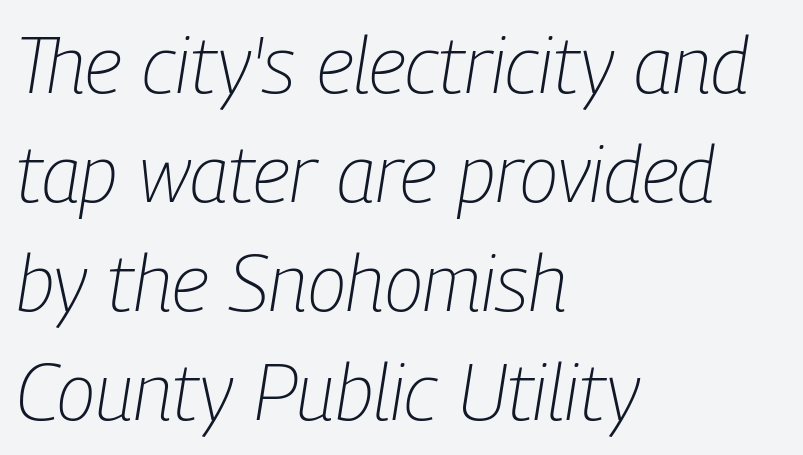
The face used here is proportionally spaced, like ordinary book or web type. Weight: regular or lighter. One glance says typical: line gaps are just what's usual. There is no visible air inserted between adjacent glyphs. You can tell it's italic because the verticals aren't actually vertical.
